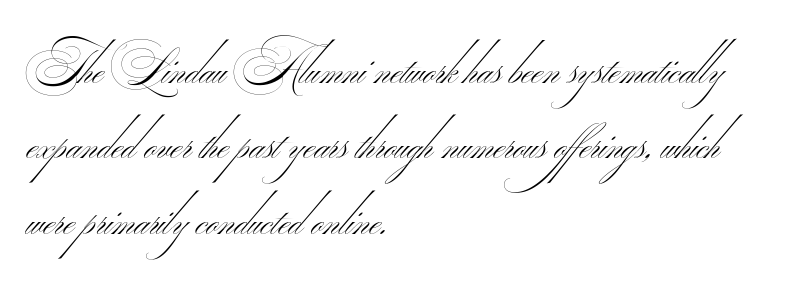
Q: Is the text bold? A: No.
Q: Is the typeface a serif or a sans-serif typeface? A: Sans-serif.
Q: Is the text underlined? A: No.
Q: How is the paragraph aligned? A: Left-aligned.
Q: Is the spacing between letters normal or unusually wide? A: Normal.
Q: Is the spacing between lines tight, normal or loose? A: Normal.
Q: Width (condensed, normal, or wide)? A: Wide.
Q: Stroke contrast? A: Medium.
Q: Monospaced? A: No.
